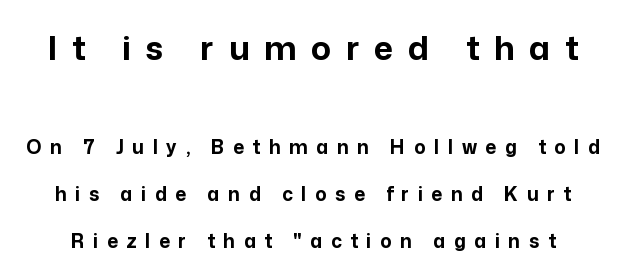
Q: Is the text bold? A: Yes.
Q: Is the text italic (slanted)? A: No, it is upright.
Q: Is the typeface a serif or a sans-serif typeface? A: Sans-serif.
Q: Is the text underlined? A: No.
Q: Is the spacing between letters normal or unusually wide? A: Unusually wide.
Q: Is the spacing between lines tight, normal or loose? A: Loose.
Q: Which block of text is set in a larger size, the first (top) or the second (bottom)? A: The first (top) one.
Q: Width (condensed, normal, or wide)? A: Normal.
Q: Stroke contrast? A: Low.
Q: x-height? A: Medium.
Q: Monospaced? A: No.
